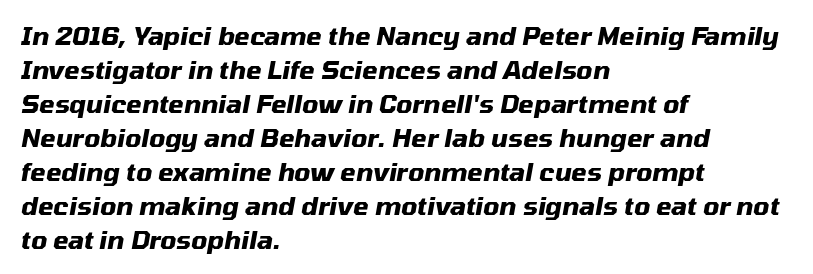
Glyph-to-glyph distance matches everyday printed text. A clean baseline with only descenders dipping below it. This sample keeps an unexceptional amount of space between lines. If you drew a line through each stem, it would be angled. The passage shown is emphatically bold.
